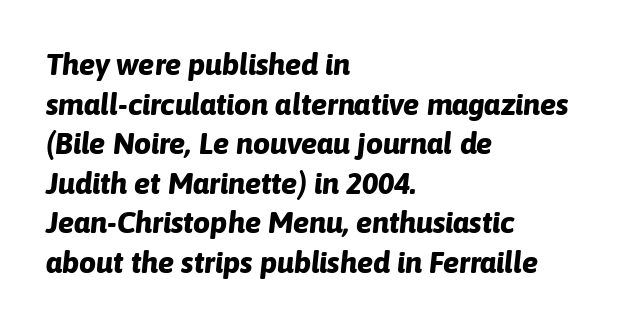
Descender tails drop into unmarked territory. You could not count columns in this text — the font is proportionally spaced. Regarding leading, the lines here are spaced in the standard way. These lines stack with their left ends in a neat column. The glyphs look as if they've been sheared to an angle.
